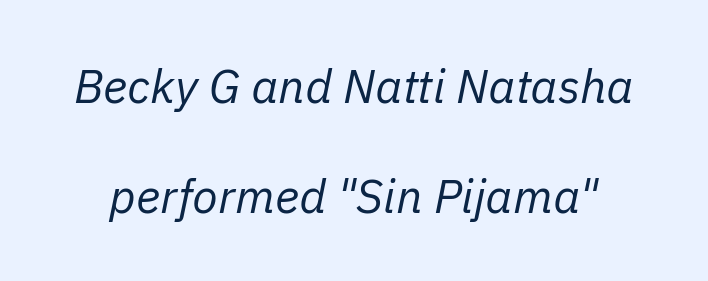
The image shows 47 px regular-weight type, italic (leaning right); set loose line spacing (2.35x), normal letter spacing, not underlined; low stroke contrast and a medium x-height.
